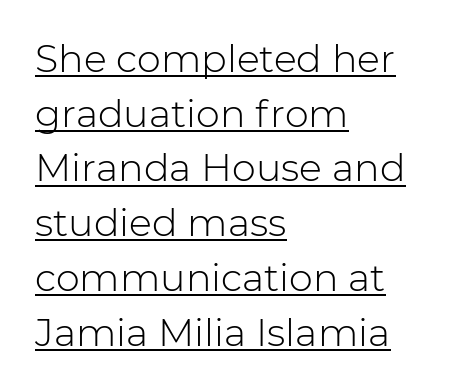
{"serif": "no", "italic": "no", "bold": "no", "weight": "light", "width": "normal", "stroke_contrast": "low", "x_height": "medium", "monospaced": "no", "underline": "yes", "align": "left", "line_spacing": "normal", "line_spacing_ratio": 1.44, "letter_spacing": "normal", "letter_spacing_em": 0.0, "glyph_px": 38}
